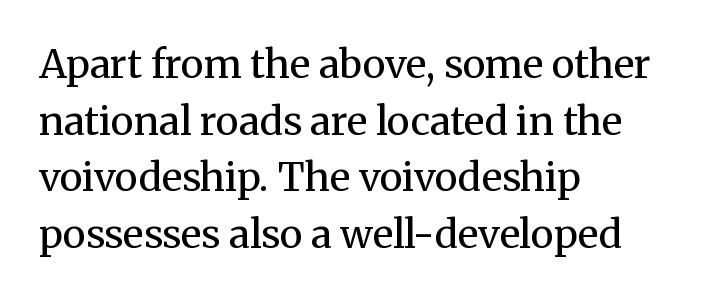
Proportional: the letters do not fall into vertical columns. Reading down the column, the eye jumps a familiar distance to each next line. The letterforms sit shoulder to shoulder at normal distance. A typesetter would label this face a serif. Layout note: lines flush left.
